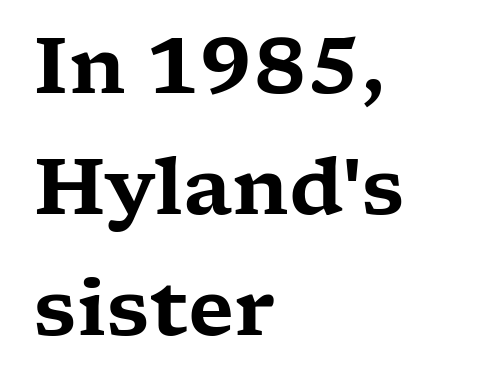
Q: Is the text italic (slanted)? A: No, it is upright.
Q: Is the typeface a serif or a sans-serif typeface? A: Serif.
Q: Is the text underlined? A: No.
Q: How is the paragraph aligned? A: Left-aligned.
Q: Is the spacing between letters normal or unusually wide? A: Normal.
Q: Is the spacing between lines tight, normal or loose? A: Normal.
Q: Width (condensed, normal, or wide)? A: Wide.
Q: Stroke contrast? A: Low.
Q: x-height? A: Medium.
Q: Monospaced? A: No.
